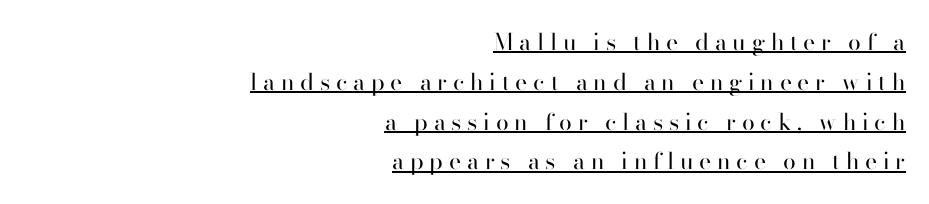
The image shows 23 px text type, upright; set right-aligned, line spacing 1.73x, unusually wide letter spacing (+0.25 em), underlined.
